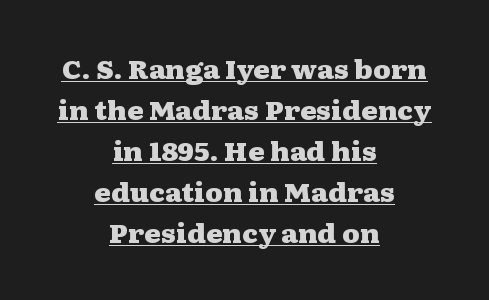
What stands out about the letter spacing? Nothing — it is the standard amount. Rows of type keep a routine distance in the vertical direction. Every word sits above its own underline. Notice how thick the strokes are: this is what a full bold looks like.
